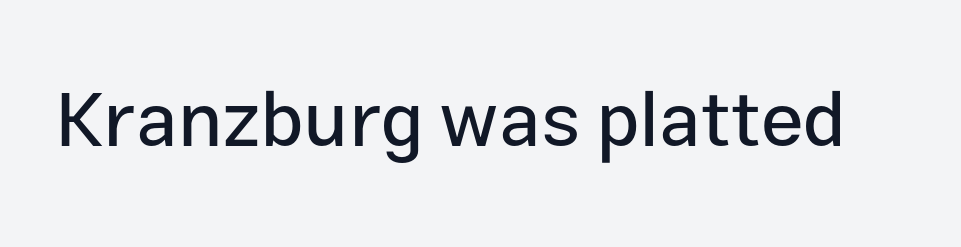
{"serif": "no", "italic": "no", "width": "normal", "stroke_contrast": "low", "x_height": "medium", "monospaced": "no", "underline": "no", "letter_spacing": "normal", "letter_spacing_em": 0.0, "glyph_px": 77}
